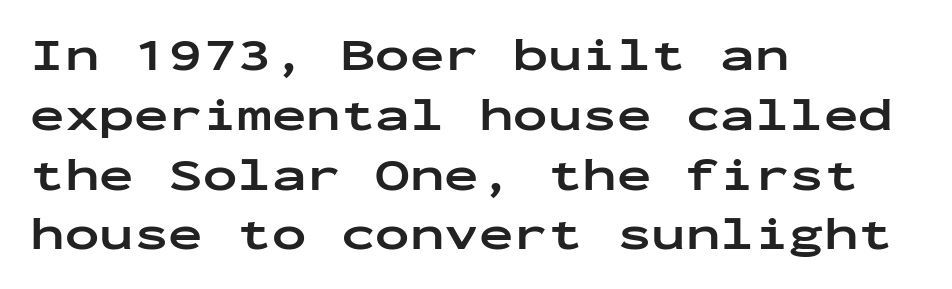
{"serif": "no", "italic": "no", "bold": "yes", "weight": "bold", "width": "wide", "stroke_contrast": "low", "x_height": "medium", "monospaced": "yes", "underline": "no", "align": "left", "line_spacing": "normal", "line_spacing_ratio": 1.3, "letter_spacing": "normal", "letter_spacing_em": 0.0, "glyph_px": 46}
